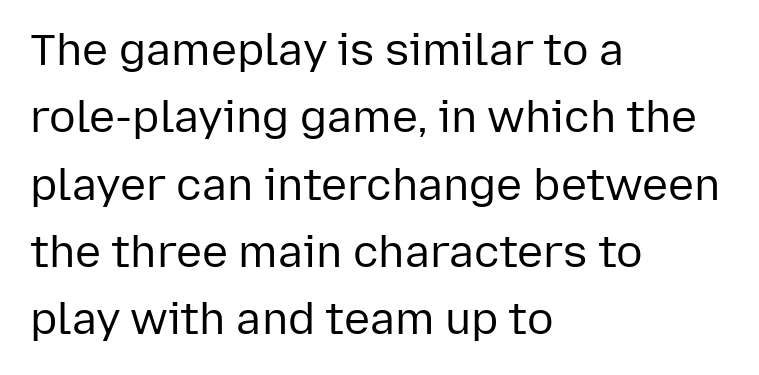
Q: Is the text bold? A: No.
Q: Is the text italic (slanted)? A: No, it is upright.
Q: Is the typeface a serif or a sans-serif typeface? A: Sans-serif.
Q: Is the text underlined? A: No.
Q: How is the paragraph aligned? A: Left-aligned.
Q: Is the spacing between letters normal or unusually wide? A: Normal.
Q: Is the spacing between lines tight, normal or loose? A: Normal.
Q: Width (condensed, normal, or wide)? A: Normal.
Q: Stroke contrast? A: Low.
Q: x-height? A: Medium.
Q: Monospaced? A: No.
